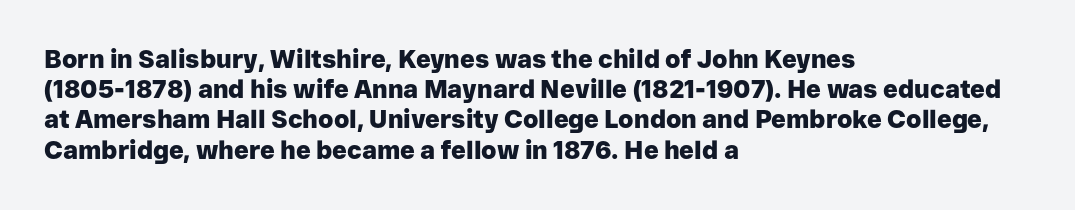
Q: Is the text bold? A: Yes.
Q: Is the text italic (slanted)? A: No, it is upright.
Q: Is the text underlined? A: No.
Q: How is the paragraph aligned? A: Left-aligned.
Q: Is the spacing between letters normal or unusually wide? A: Normal.
